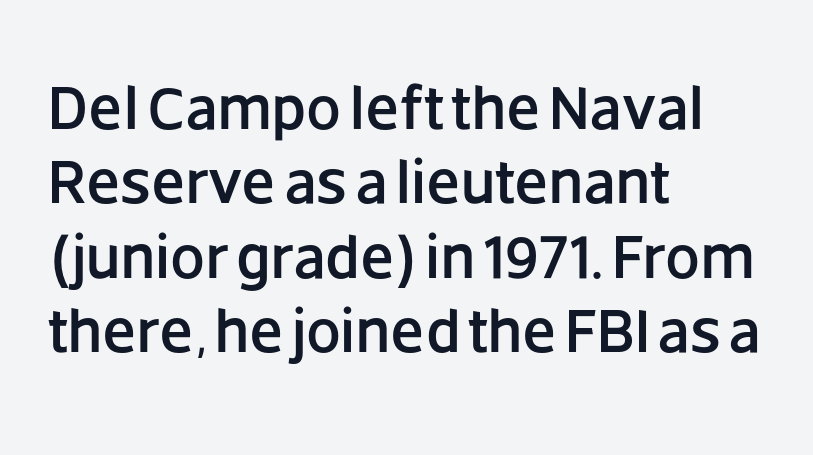
{"serif": "no", "italic": "no", "width": "normal", "stroke_contrast": "low", "x_height": "large", "monospaced": "no", "underline": "no", "align": "left", "line_spacing_ratio": 1.2, "letter_spacing": "normal", "letter_spacing_em": 0.0, "glyph_px": 62}
